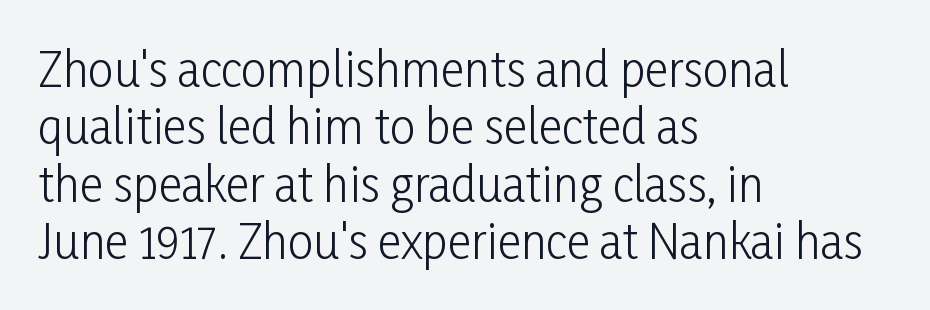
{"serif": "no", "italic": "no", "bold": "no", "weight": "light", "width": "condensed", "stroke_contrast": "low", "x_height": "medium", "monospaced": "no", "underline": "no", "align": "left", "line_spacing": "normal", "line_spacing_ratio": 1.25, "letter_spacing": "normal", "letter_spacing_em": 0.0, "glyph_px": 46}
